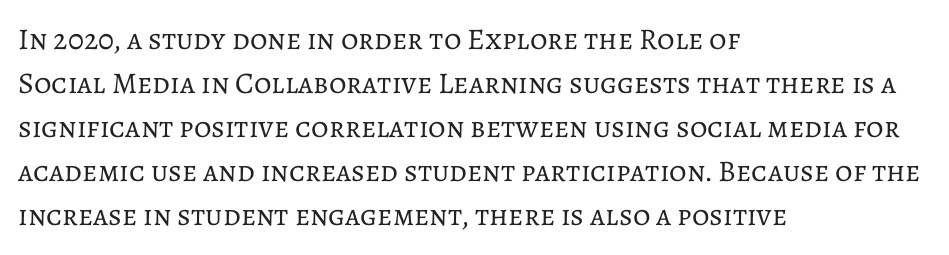
{"italic": "no", "bold": "no", "weight": "regular", "width": "normal", "stroke_contrast": "low", "x_height": "medium", "monospaced": "no", "underline": "no", "align": "left", "line_spacing": "normal", "line_spacing_ratio": 1.47, "letter_spacing": "normal", "letter_spacing_em": 0.0, "glyph_px": 30}
